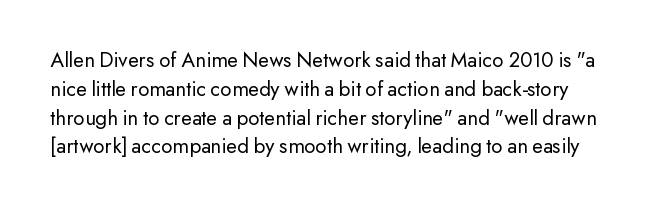
{"italic": "no", "bold": "no", "underline": "no", "line_spacing": "normal", "line_spacing_ratio": 1.31, "letter_spacing": "normal", "letter_spacing_em": 0.0, "glyph_px": 22}
